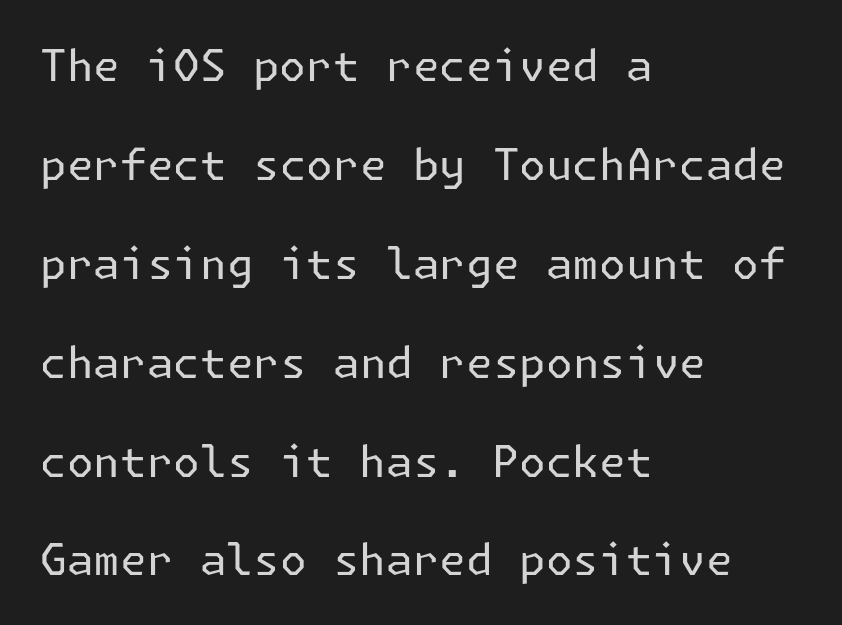
Q: Is the text bold? A: No.
Q: Is the text italic (slanted)? A: No, it is upright.
Q: Is the typeface a serif or a sans-serif typeface? A: Sans-serif.
Q: Is the text underlined? A: No.
Q: How is the paragraph aligned? A: Left-aligned.
Q: Is the spacing between letters normal or unusually wide? A: Normal.
Q: Is the spacing between lines tight, normal or loose? A: Loose.
Q: Width (condensed, normal, or wide)? A: Normal.
Q: Stroke contrast? A: Low.
Q: x-height? A: Medium.
